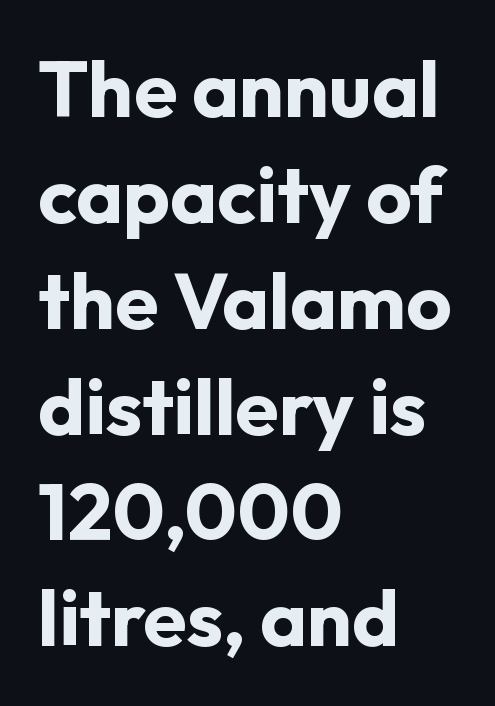
Q: Is the text bold? A: Yes.
Q: Is the text italic (slanted)? A: No, it is upright.
Q: Is the typeface a serif or a sans-serif typeface? A: Sans-serif.
Q: Is the text underlined? A: No.
Q: How is the paragraph aligned? A: Left-aligned.
Q: Is the spacing between letters normal or unusually wide? A: Normal.
Q: Is the spacing between lines tight, normal or loose? A: Normal.
Q: Width (condensed, normal, or wide)? A: Normal.
Q: Stroke contrast? A: Low.
Q: x-height? A: Medium.
Q: Monospaced? A: No.
